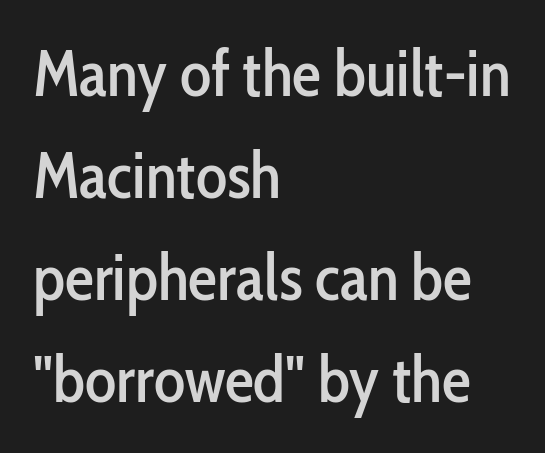
Note the varied advance widths — an 'i' is clearly narrower than an 'm'. Characters remain perfectly vertical along every line. Compared with typical paragraphs, the rows here are spaced about the same. What kind of face is this? One without serifs — a sans. The strip under each line holds only bare page.
